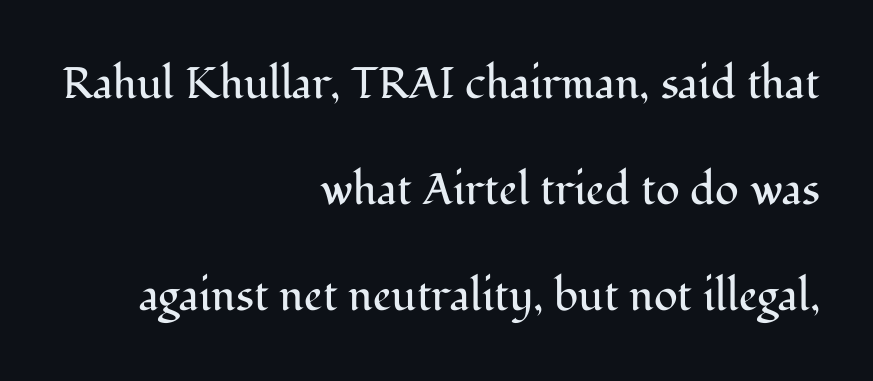
{"serif": "yes", "italic": "no", "bold": "no", "weight": "regular", "width": "normal", "stroke_contrast": "medium", "x_height": "medium", "monospaced": "no", "underline": "no", "align": "right", "line_spacing": "loose", "line_spacing_ratio": 2.41, "letter_spacing": "normal", "letter_spacing_em": 0.0, "glyph_px": 44}
